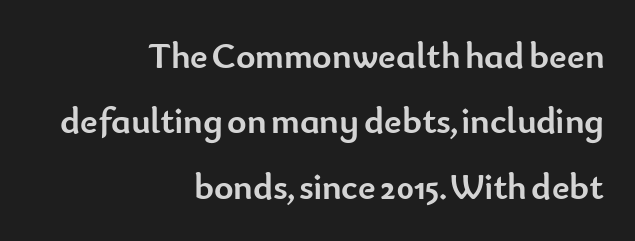
Anything drawn beneath the words? Only blank space. This sample uses plain, unmodified letter spacing. Layout note: lines flush right. The face used here is proportionally spaced, like ordinary book or web type.
